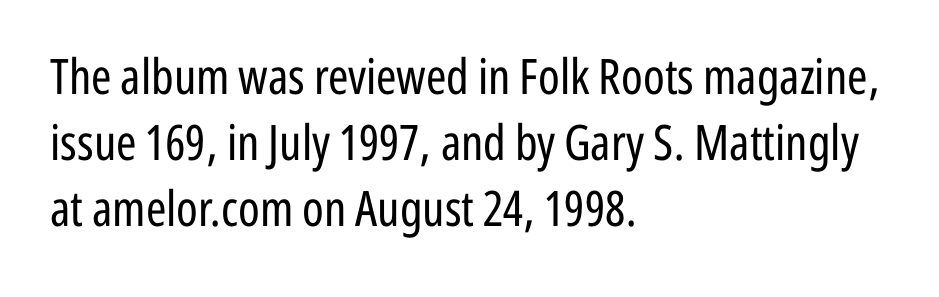
The image shows 49 px regular-weight, condensed sans-serif type, upright; set left-aligned, normal line spacing (1.35x), normal letter spacing, not underlined; low stroke contrast and a medium x-height.
